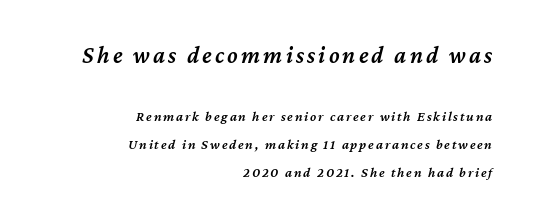
The space between consecutive lines is lavish. Designer's note — italics engaged. Size hierarchy here favors the leading block over the trailing one. The foot of each line stays bare and open. Notice how the passage keeps a crisp vertical edge on the right only. Notice the strokes are somewhat thickened but not fully heavy: this is a semibold.
